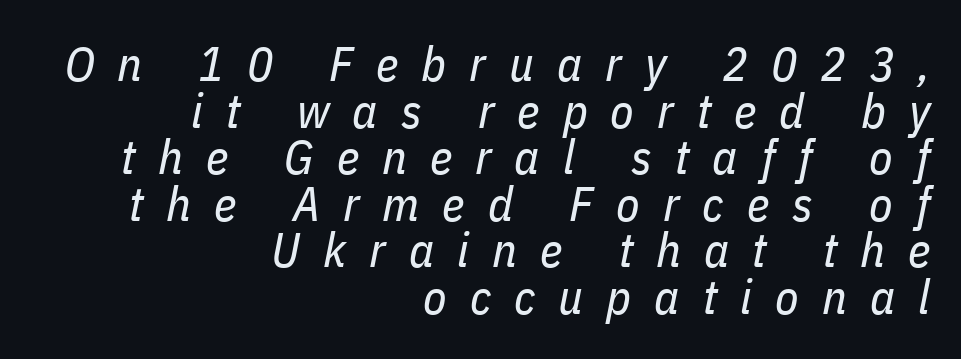
The image shows 48 px regular-weight, condensed type, italic (leaning right); set right-aligned, tight line spacing (0.97x), unusually wide letter spacing (+0.48 em), not underlined; low stroke contrast and a medium x-height.
